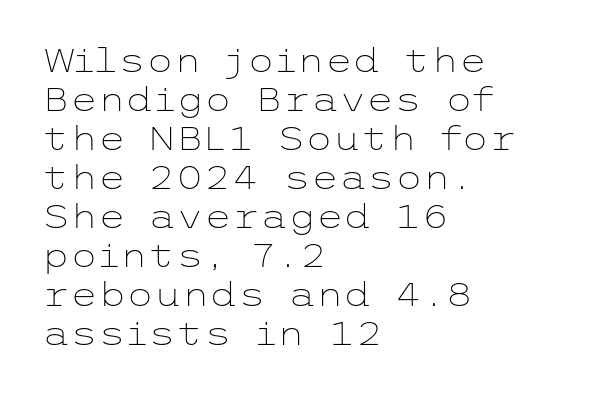
Bold? No — there's no thickening of the strokes. Each word holds together tightly as a unit, with standard inter-letter gaps. A typesetter would mark this as roman, not italic. Note: no serifs on the glyphs. Caption: multi-line text, flush left, ragged right.
